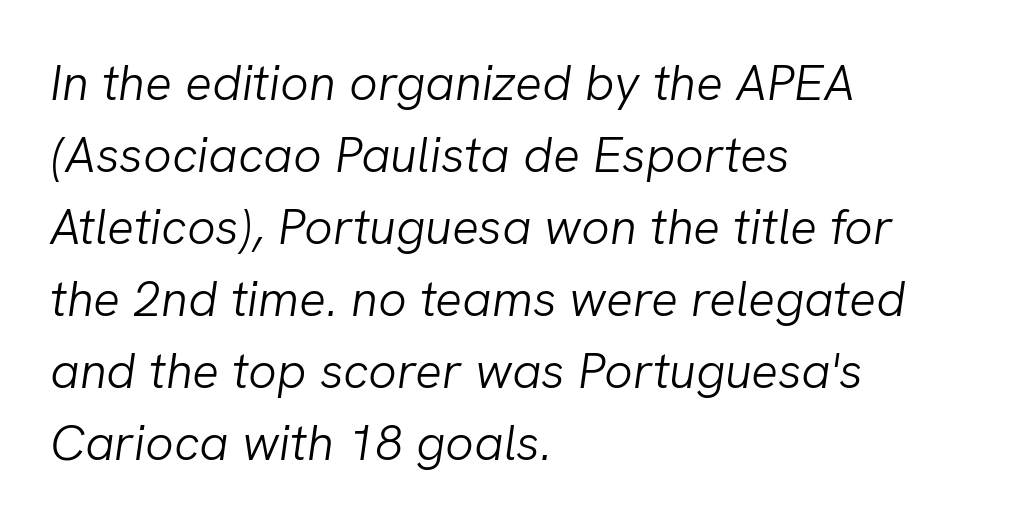
Words appear dense and cohesive because spacing is normal. Note the varied advance widths — an 'i' is clearly narrower than an 'm'. Unmarked baselines from the first word to the last. The passage shown is not bold in any degree. Each line starts at the same left margin while the right side varies. The typography opts for an oblique posture over an upright one.
